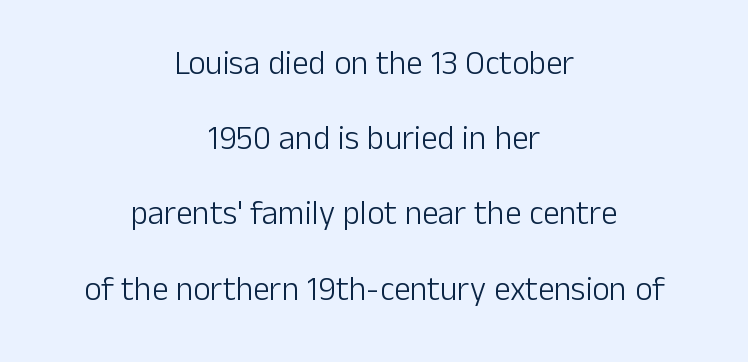
The image shows 33 px light sans-serif type, upright; set centered, loose line spacing (2.28x), normal letter spacing, not underlined; low stroke contrast and a medium x-height.
